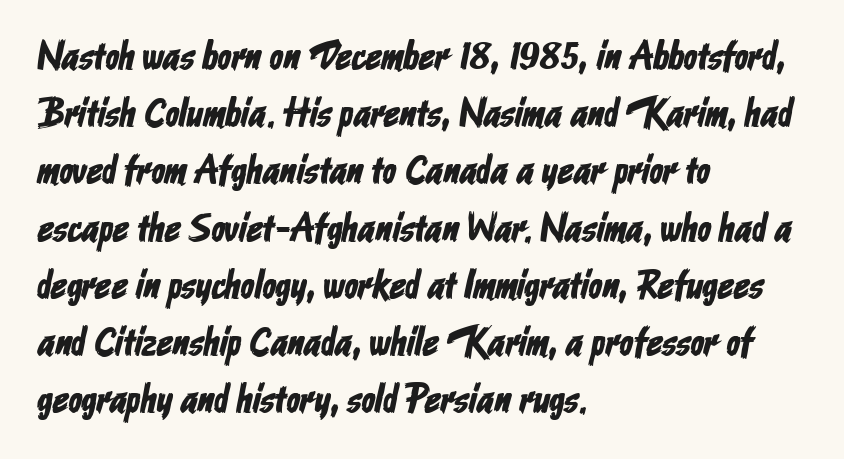
Q: Is the typeface a serif or a sans-serif typeface? A: Sans-serif.
Q: Is the text underlined? A: No.
Q: How is the paragraph aligned? A: Left-aligned.
Q: Is the spacing between letters normal or unusually wide? A: Normal.
Q: Is the spacing between lines tight, normal or loose? A: Normal.
Q: Width (condensed, normal, or wide)? A: Condensed.
Q: Stroke contrast? A: Low.
Q: x-height? A: Medium.
Q: Monospaced? A: No.
